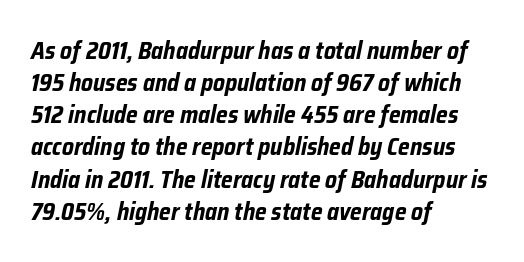
The image shows 24 px bold type, italic (leaning right); set left-aligned, normal line spacing (1.34x), normal letter spacing, not underlined.
